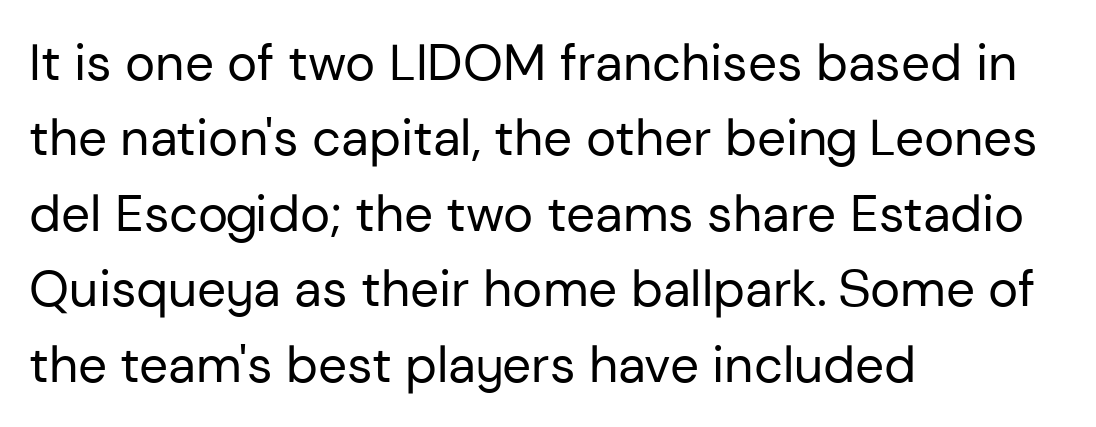
Q: Is the text bold? A: No.
Q: Is the text italic (slanted)? A: No, it is upright.
Q: Is the typeface a serif or a sans-serif typeface? A: Sans-serif.
Q: Is the text underlined? A: No.
Q: How is the paragraph aligned? A: Left-aligned.
Q: Is the spacing between letters normal or unusually wide? A: Normal.
Q: Is the spacing between lines tight, normal or loose? A: Normal.
Q: Width (condensed, normal, or wide)? A: Normal.
Q: Stroke contrast? A: Low.
Q: x-height? A: Medium.
Q: Monospaced? A: No.
